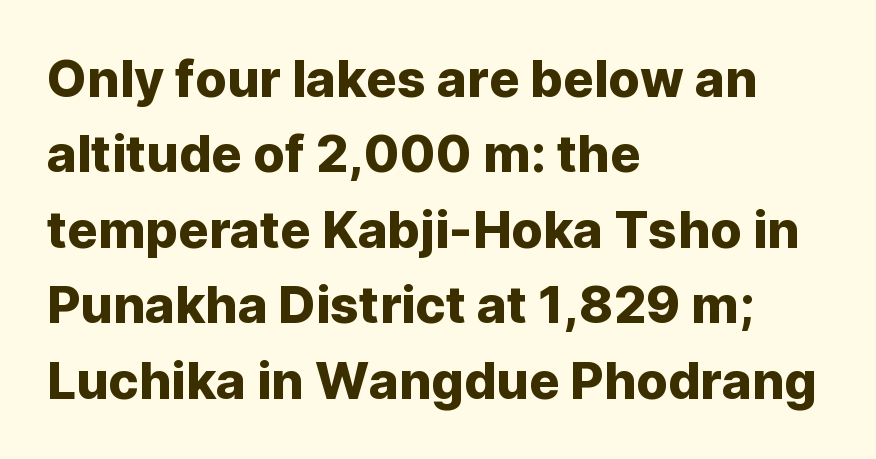
{"serif": "no", "italic": "no", "width": "normal", "stroke_contrast": "low", "x_height": "medium", "monospaced": "no", "underline": "no", "align": "left", "line_spacing": "normal", "line_spacing_ratio": 1.48, "letter_spacing": "normal", "letter_spacing_em": 0.0, "glyph_px": 51}
